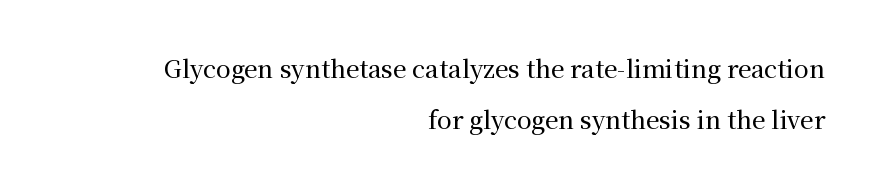
A bare baseline throughout the passage. The letters sit at their default tracking, neither squeezed nor spread. A typesetter would mark this as roman, not italic. Is the block centered? No — it sits flush against the right margin. Honestly, the rows look like they've been pulled way apart.
